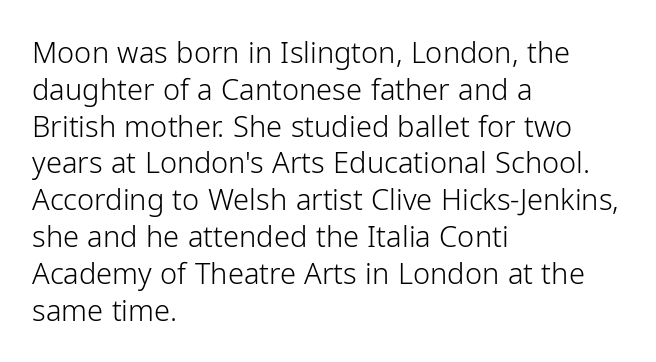
Spacing verdict: proportional, widths tailored to each character. A typesetter would call this zero additional tracking. The rendering uses a moderate line-height, typical for paragraphs. The font sits on the lighter half of the weight spectrum, regular included.
